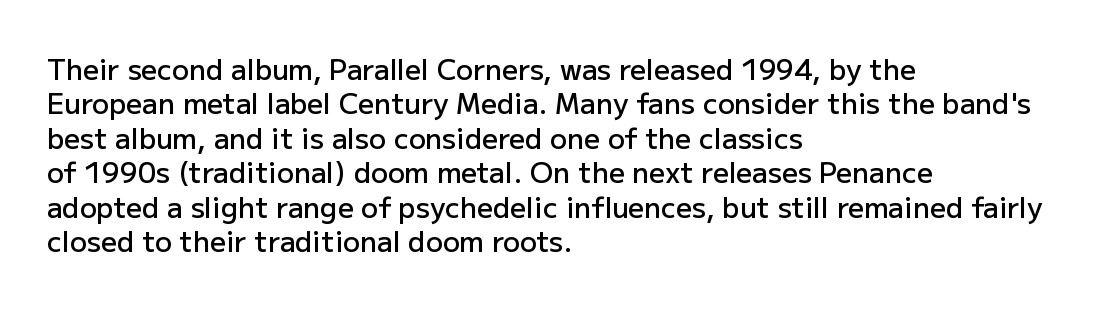
The image shows 28 px semibold sans-serif type, upright; set left-aligned, line spacing 1.23x, normal letter spacing, not underlined; low stroke contrast and a medium x-height.
